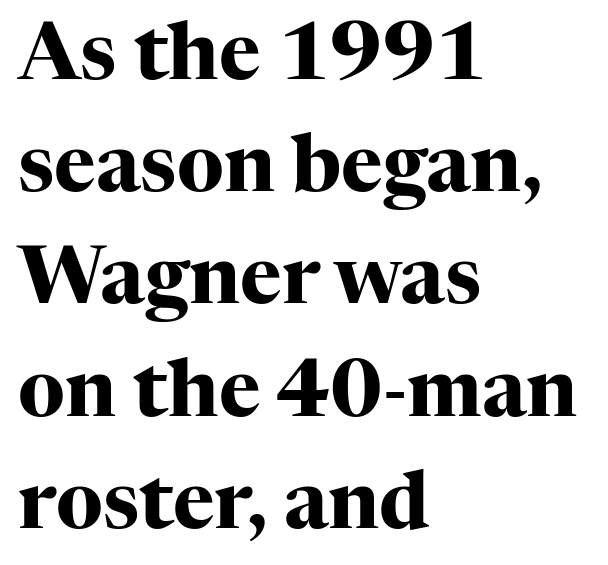
{"serif": "yes", "italic": "no", "bold": "yes", "weight": "heavy", "width": "normal", "stroke_contrast": "high", "x_height": "medium", "monospaced": "no", "underline": "no", "align": "left", "line_spacing": "normal", "line_spacing_ratio": 1.42, "letter_spacing": "normal", "letter_spacing_em": 0.0, "glyph_px": 79}
